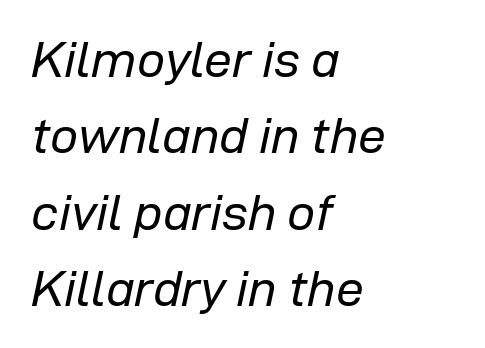
{"italic": "yes", "lean": "right", "slant_degrees": 12, "bold": "no", "weight": "regular", "width": "normal", "stroke_contrast": "low", "x_height": "medium", "monospaced": "no", "underline": "no", "align": "left", "line_spacing": "normal", "line_spacing_ratio": 1.53, "letter_spacing": "normal", "letter_spacing_em": 0.0, "glyph_px": 50}
